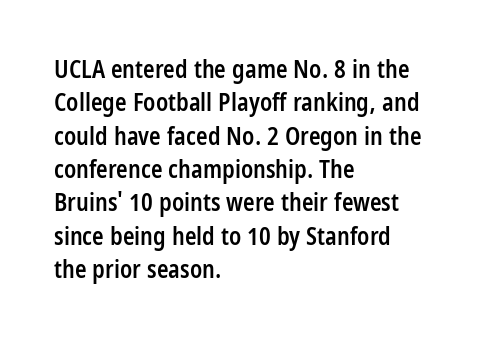
Does the lettering tilt? It doesn't — this is upright. Students, this is semibold: more ink than regular, less than bold. Is the block centered? No — it sits flush against the left margin. The block of text has a typical density, with ordinary space between rows.
